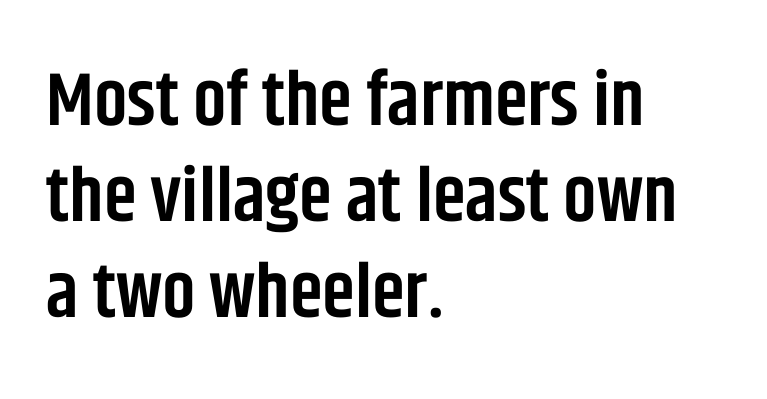
{"serif": "no", "italic": "no", "bold": "semi", "weight": "semibold", "width": "condensed", "stroke_contrast": "low", "x_height": "large", "monospaced": "no", "underline": "no", "align": "left", "line_spacing": "normal", "line_spacing_ratio": 1.28, "letter_spacing": "normal", "letter_spacing_em": 0.0, "glyph_px": 75}
